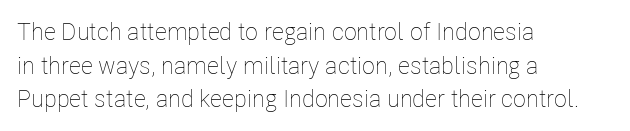
The image shows 24 px text type, upright; set left-aligned, normal line spacing (1.4x), normal letter spacing, not underlined.
